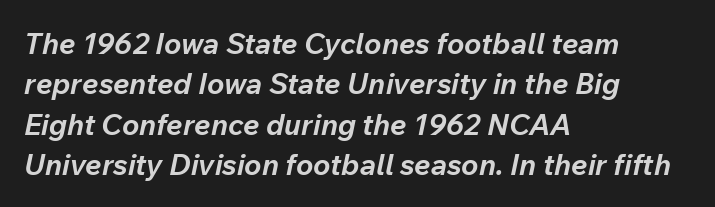
The image shows 29 px bold type, italic (leaning right); set left-aligned, normal line spacing (1.39x), normal letter spacing, not underlined; low stroke contrast and a medium x-height.
